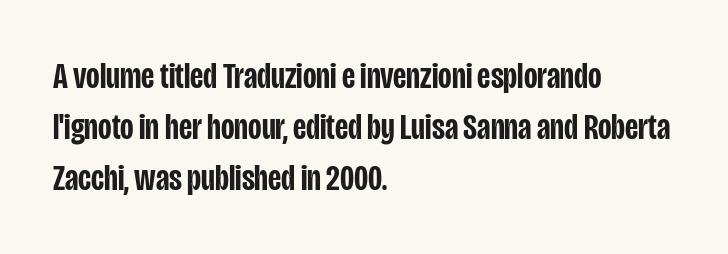
{"serif": "no", "italic": "no", "bold": "semi", "weight": "semibold", "width": "condensed", "stroke_contrast": "low", "x_height": "large", "monospaced": "no", "underline": "no", "align": "left", "line_spacing": "normal", "line_spacing_ratio": 1.38, "letter_spacing": "normal", "letter_spacing_em": 0.0, "glyph_px": 37}
